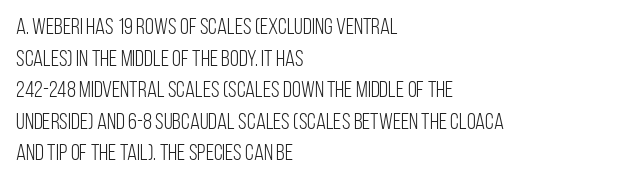
The strokes are not fattened; the text isn't bold. Beneath every word, the page is bare. Every row of glyphs begins at an identical x-position on the left. In terms of posture, this sample is upright.
